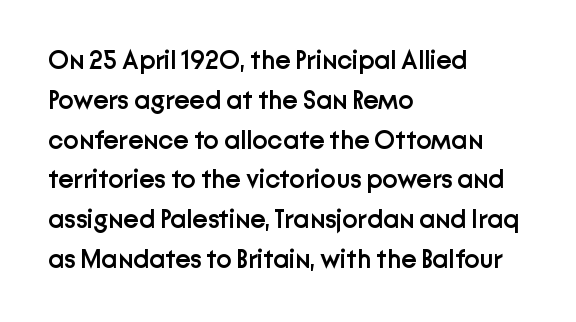
Q: Is the text bold? A: Semi-bold.
Q: Is the text italic (slanted)? A: No, it is upright.
Q: Is the text underlined? A: No.
Q: How is the paragraph aligned? A: Left-aligned.
Q: Is the spacing between letters normal or unusually wide? A: Normal.
Q: Is the spacing between lines tight, normal or loose? A: Normal.
